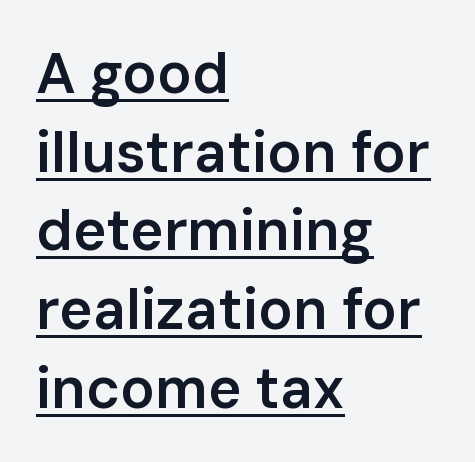
The image shows 57 px semibold sans-serif type, upright; set left-aligned, normal line spacing (1.38x), normal letter spacing, underlined; low stroke contrast and a medium x-height.
